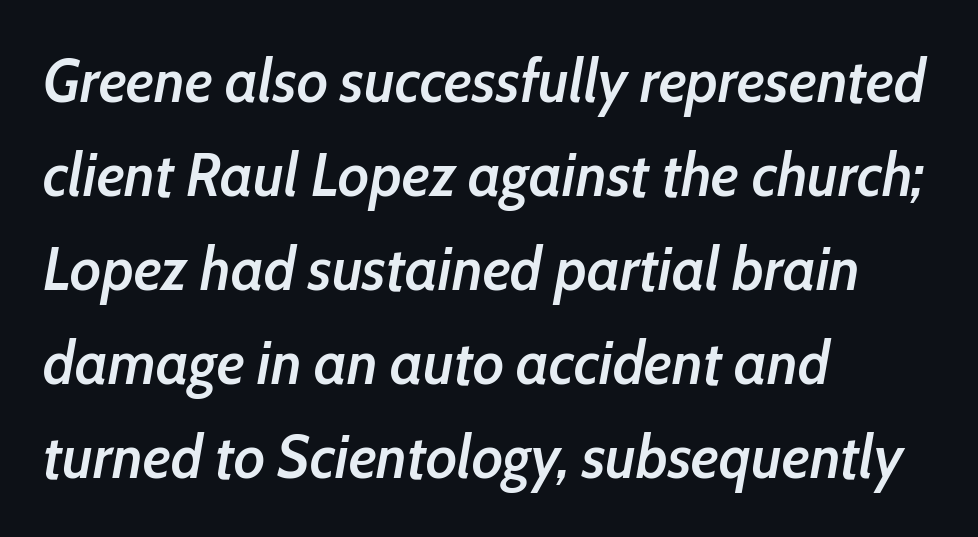
{"italic": "yes", "lean": "right", "slant_degrees": 10, "bold": "semi", "weight": "semibold", "width": "condensed", "stroke_contrast": "low", "x_height": "medium", "monospaced": "no", "underline": "no", "align": "left", "line_spacing": "normal", "line_spacing_ratio": 1.54, "letter_spacing": "normal", "letter_spacing_em": 0.0, "glyph_px": 61}
